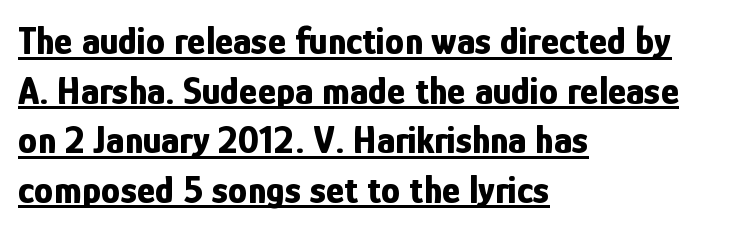
Q: Is the text bold? A: Yes.
Q: Is the text italic (slanted)? A: No, it is upright.
Q: Is the typeface a serif or a sans-serif typeface? A: Sans-serif.
Q: Is the text underlined? A: Yes.
Q: How is the paragraph aligned? A: Left-aligned.
Q: Is the spacing between letters normal or unusually wide? A: Normal.
Q: Is the spacing between lines tight, normal or loose? A: Normal.
Q: Width (condensed, normal, or wide)? A: Condensed.
Q: Stroke contrast? A: Low.
Q: x-height? A: Medium.
Q: Monospaced? A: No.
